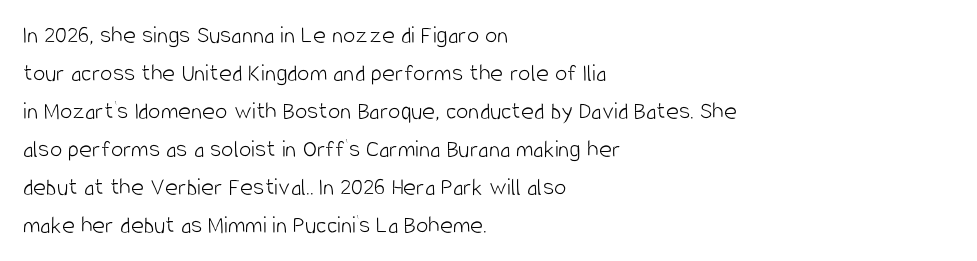
The font's upright variant was chosen for this text. The specimen omits any rule beneath the text block's lines. All the whitespace from short lines collects on the right. Tracking here is standard; glyphs follow each other at the usual distance.
